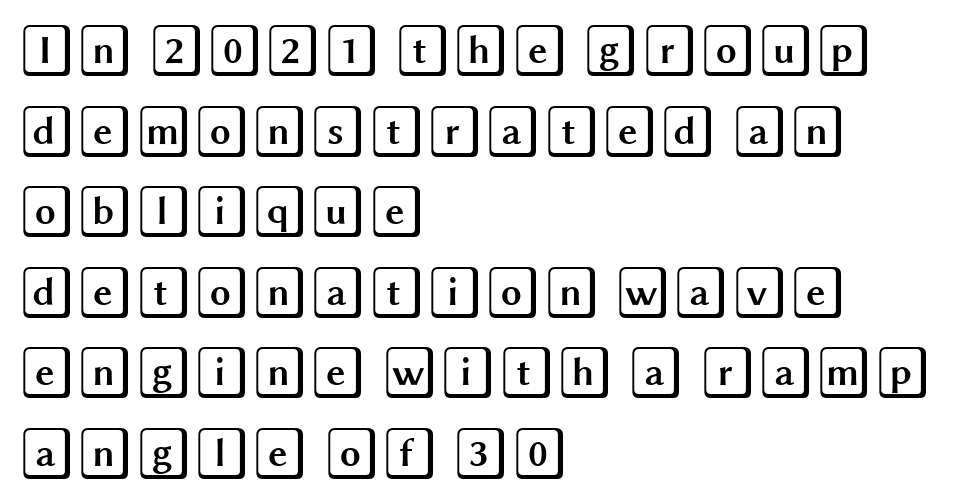
The image shows 53 px wide type, upright; set left-aligned, normal line spacing (1.52x), normal letter spacing, not underlined; a large x-height.
